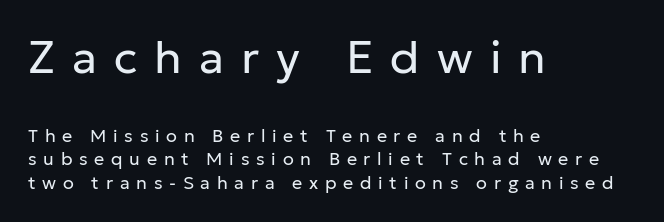
{"serif": "no", "italic": "no", "bold": "no", "weight": "regular", "width": "normal", "stroke_contrast": "low", "x_height": "medium", "monospaced": "no", "underline": "no", "align": "left", "line_spacing": "normal", "line_spacing_ratio": 1.29, "letter_spacing": "wide", "letter_spacing_em": 0.37, "larger_block": "first", "size_ratio": 2.56, "glyph_px": 46}
